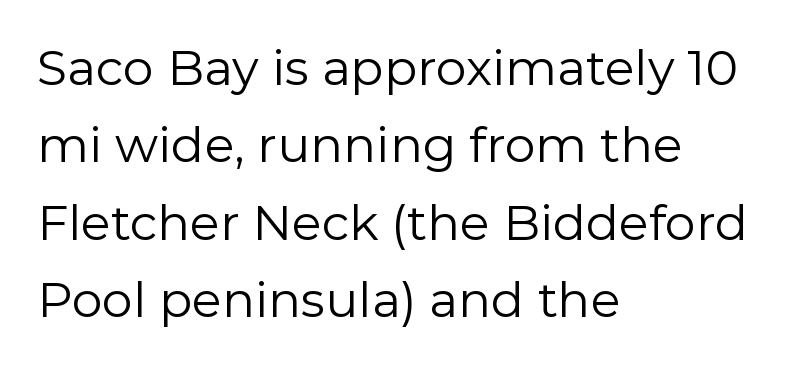
The image shows 49 px regular-weight sans-serif type, upright; set left-aligned, normal line spacing (1.58x), normal letter spacing, not underlined; low stroke contrast and a medium x-height.
